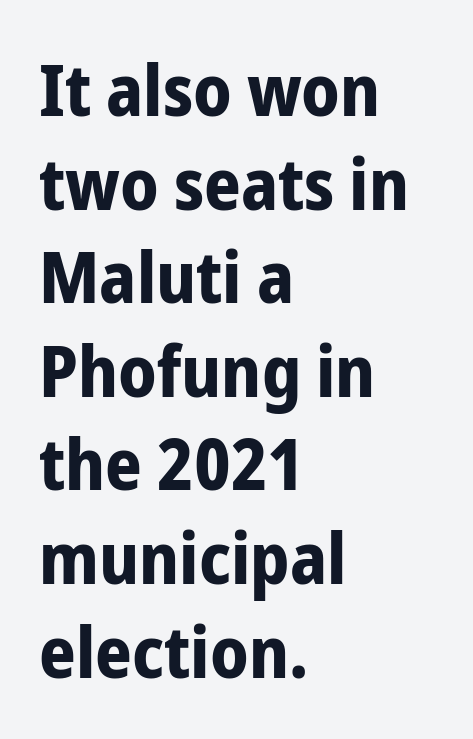
{"serif": "no", "italic": "no", "bold": "yes", "weight": "bold", "width": "condensed", "stroke_contrast": "low", "x_height": "medium", "monospaced": "no", "underline": "no", "align": "left", "line_spacing": "normal", "line_spacing_ratio": 1.3, "letter_spacing": "normal", "letter_spacing_em": 0.0, "glyph_px": 72}
